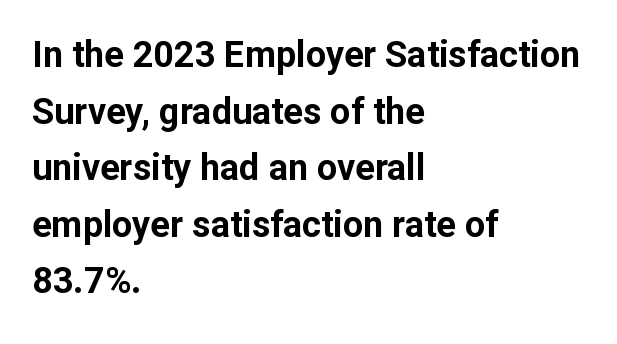
Q: Is the text bold? A: Yes.
Q: Is the text italic (slanted)? A: No, it is upright.
Q: Is the typeface a serif or a sans-serif typeface? A: Sans-serif.
Q: Is the text underlined? A: No.
Q: How is the paragraph aligned? A: Left-aligned.
Q: Is the spacing between letters normal or unusually wide? A: Normal.
Q: Is the spacing between lines tight, normal or loose? A: Normal.
Q: Width (condensed, normal, or wide)? A: Normal.
Q: Stroke contrast? A: Low.
Q: x-height? A: Medium.
Q: Monospaced? A: No.
